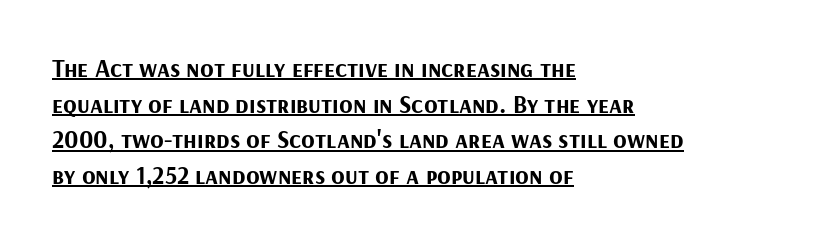
The face used here is rendered with its standard letterfit. You can tell it's not italic because the verticals are truly vertical. Normally led — the rows are evenly, conventionally spaced. The rendered words wear a rule along their underside. This is heavy type, rendered in bold. Which margin do the lines hug? The left one — the right edge is uneven.
